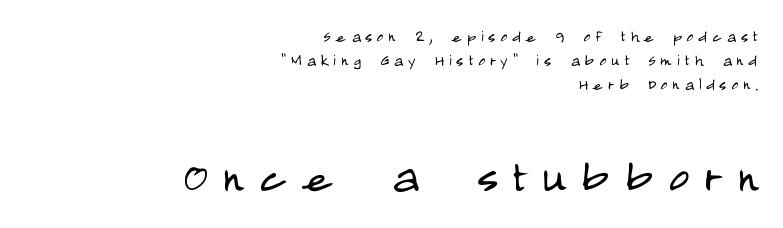
{"serif": "no", "italic": "no", "bold": "no", "weight": "light", "width": "condensed", "stroke_contrast": "low", "x_height": "large", "monospaced": "no", "underline": "no", "align": "right", "line_spacing": "normal", "line_spacing_ratio": 1.27, "letter_spacing": "wide", "letter_spacing_em": 0.26, "larger_block": "second", "size_ratio": 3.0, "glyph_px": 57}
